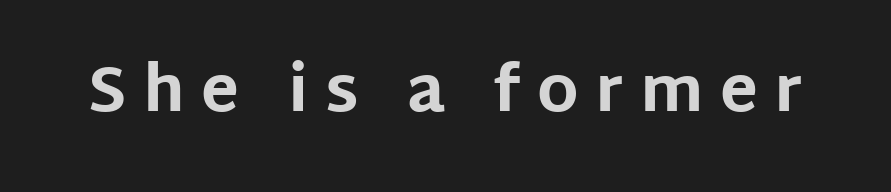
Q: Is the text bold? A: Yes.
Q: Is the text italic (slanted)? A: No, it is upright.
Q: Is the typeface a serif or a sans-serif typeface? A: Sans-serif.
Q: Is the text underlined? A: No.
Q: Is the spacing between letters normal or unusually wide? A: Unusually wide.
Q: Width (condensed, normal, or wide)? A: Normal.
Q: Stroke contrast? A: Low.
Q: x-height? A: Large.
Q: Monospaced? A: No.
